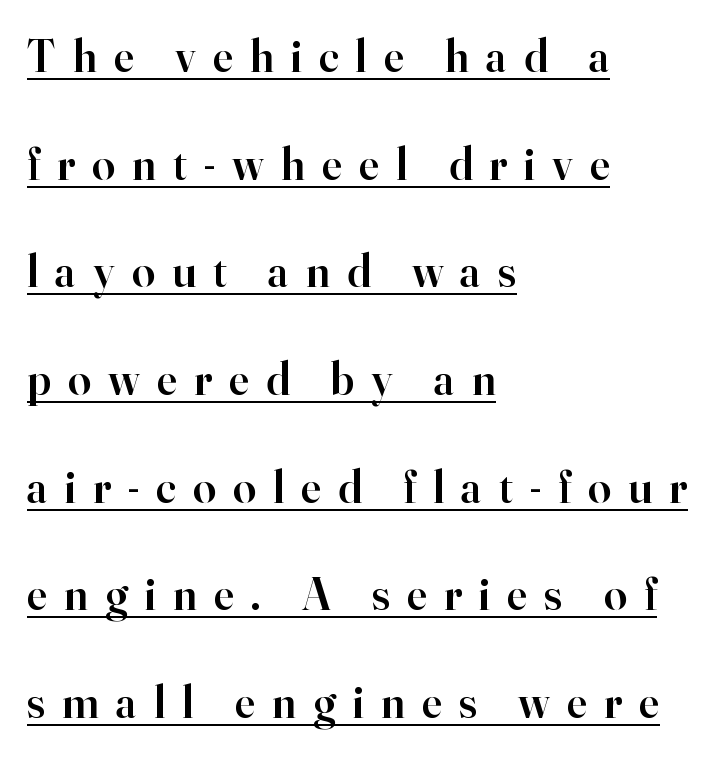
A typesetter would label this face a serif. Notice how the passage keeps a crisp vertical edge on the left only. Interline gaps are noticeably wide in this sample. Every character sits straight up, as roman type does. Students, note that the glyphs here are deliberately spaced far apart. Character widths vary here, with narrow letters taking less room than wide ones.
